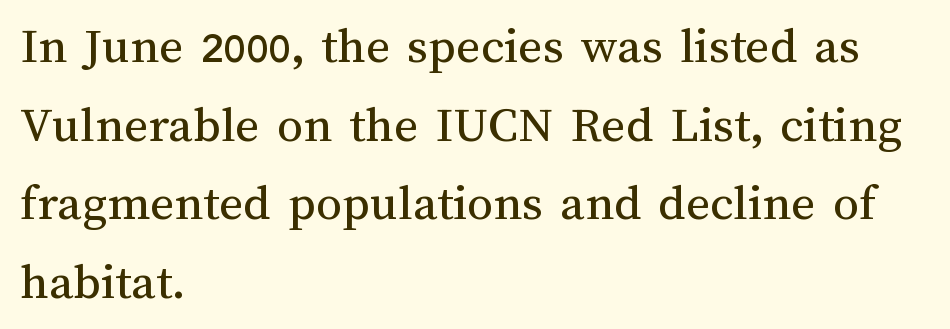
The area under the type is left untouched. A quiet, ordinary-to-light weight characterises the typeface. Baseline-to-baseline distance is the conventional proportion of letter height. Does the lettering tilt? It doesn't — this is upright. Compared with typical body copy, the letter spacing here is the same. Is this a fixed-width face? No — the glyphs have proportional, varying widths.
